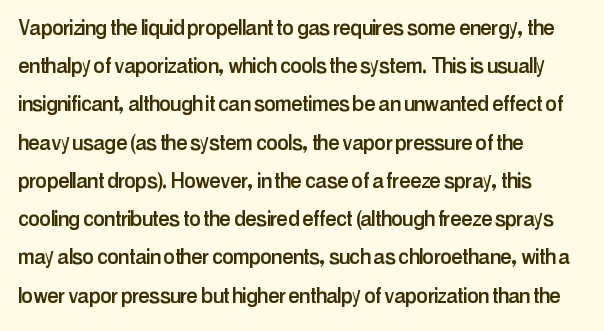
The image shows 26 px text type, upright; set left-aligned, normal line spacing (1.47x), normal letter spacing, not underlined.
